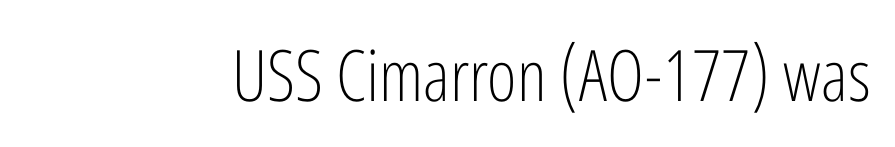
The image shows 71 px light, condensed sans-serif type, upright; set normal letter spacing, not underlined; low stroke contrast and a medium x-height.
